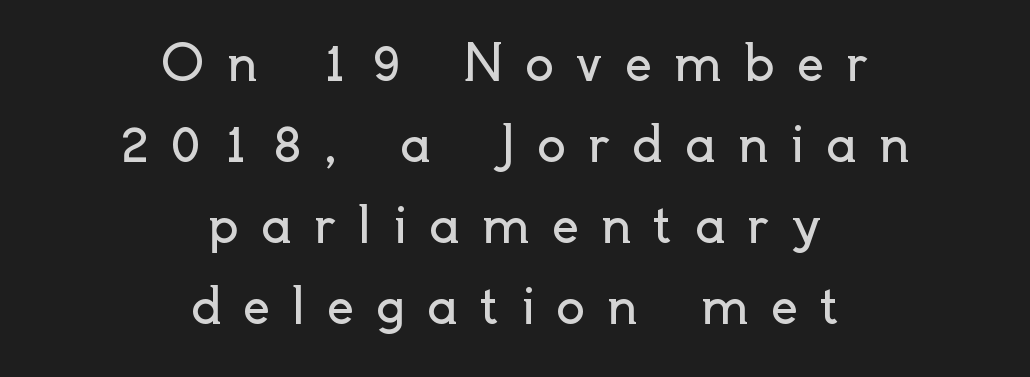
{"serif": "no", "italic": "no", "bold": "no", "weight": "regular", "width": "normal", "x_height": "small", "monospaced": "no", "underline": "no", "align": "center", "line_spacing": "normal", "line_spacing_ratio": 1.69, "letter_spacing": "wide", "letter_spacing_em": 0.46, "glyph_px": 48}
